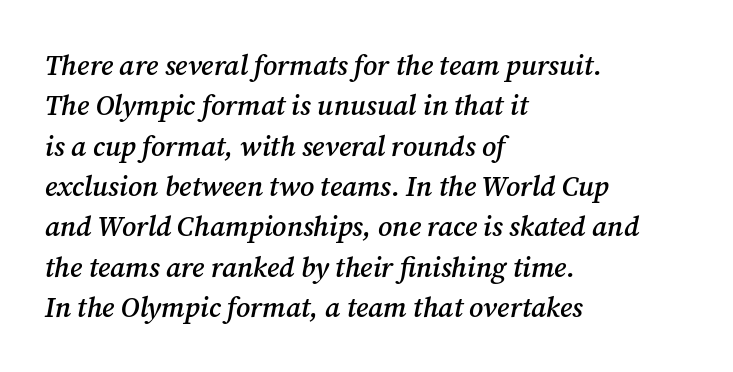
Q: Is the text bold? A: Semi-bold.
Q: Is the text italic (slanted)? A: Yes, it leans right by about 12 degrees.
Q: Is the typeface a serif or a sans-serif typeface? A: Serif.
Q: Is the text underlined? A: No.
Q: How is the paragraph aligned? A: Left-aligned.
Q: Is the spacing between letters normal or unusually wide? A: Normal.
Q: Is the spacing between lines tight, normal or loose? A: Normal.
Q: Width (condensed, normal, or wide)? A: Normal.
Q: Stroke contrast? A: Medium.
Q: x-height? A: Medium.
Q: Monospaced? A: No.
